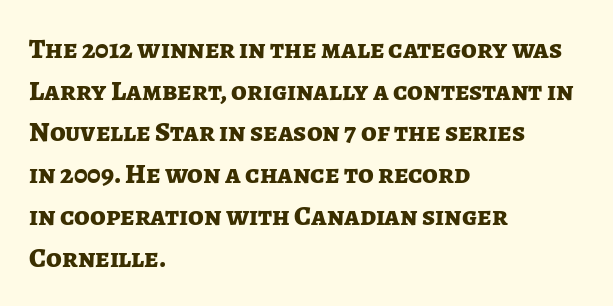
This rendering uses left alignment, leaving the right contour irregular. This is sans-serif lettering, the kind often seen on screens and signage. Do the letters lean? They stand straight. Glyph-to-glyph distance matches everyday printed text. Students, observe: this is what conventionally led text looks like.
